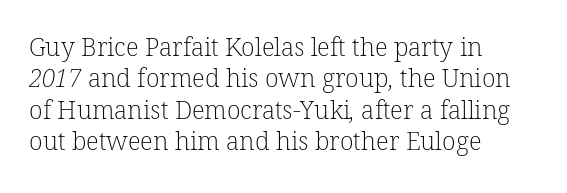
No extra ink here — the face is not bold. Underlining? Definitely not there. Glyph-to-glyph distance matches everyday printed text. The lines in this sample share a left origin and differ only in where they stop.
